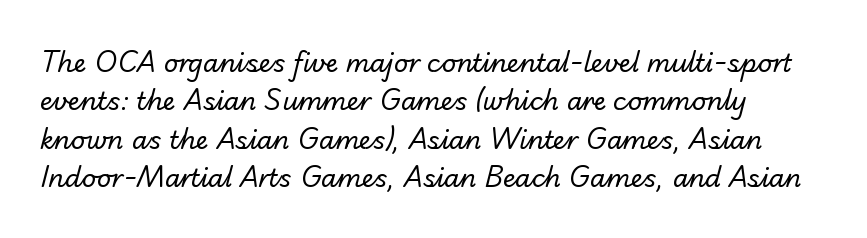
The image shows 25 px text type; set left-aligned, normal line spacing (1.54x), normal letter spacing, not underlined.
